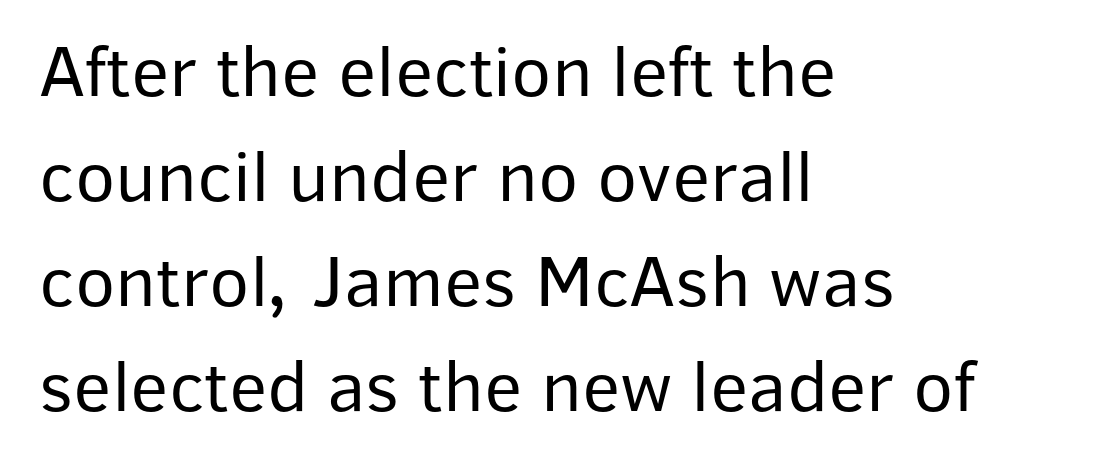
The image shows 74 px regular-weight sans-serif type, upright; set left-aligned, normal line spacing (1.42x), normal letter spacing, not underlined; low stroke contrast and a medium x-height.
